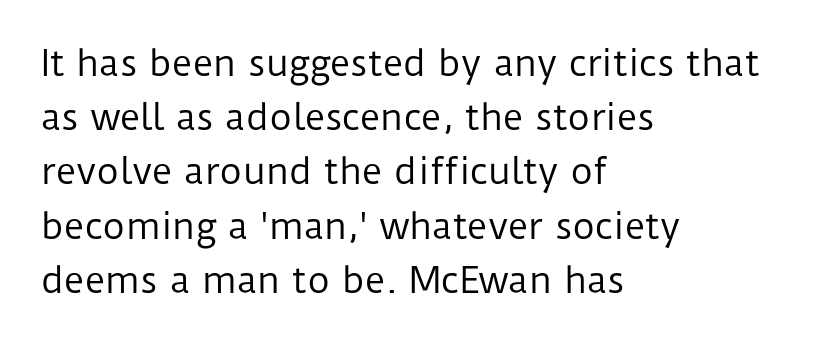
{"serif": "no", "italic": "no", "bold": "no", "weight": "regular", "width": "normal", "stroke_contrast": "low", "x_height": "medium", "monospaced": "no", "underline": "no", "align": "left", "line_spacing": "normal", "line_spacing_ratio": 1.55, "letter_spacing": "normal", "letter_spacing_em": 0.0, "glyph_px": 35}
